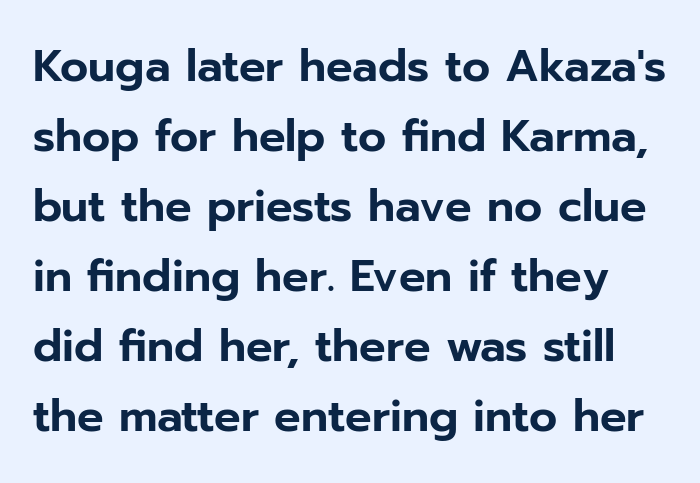
Q: Is the text italic (slanted)? A: No, it is upright.
Q: Is the typeface a serif or a sans-serif typeface? A: Sans-serif.
Q: Is the text underlined? A: No.
Q: Is the spacing between letters normal or unusually wide? A: Normal.
Q: Is the spacing between lines tight, normal or loose? A: Normal.
Q: Width (condensed, normal, or wide)? A: Normal.
Q: Stroke contrast? A: Low.
Q: x-height? A: Medium.
Q: Monospaced? A: No.
